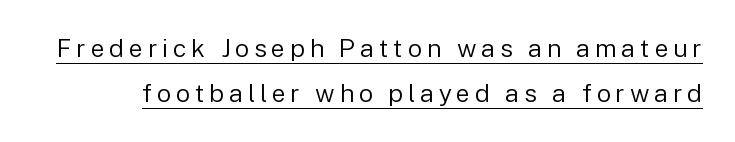
{"italic": "no", "bold": "no", "underline": "yes", "line_spacing_ratio": 1.82, "glyph_px": 25}
